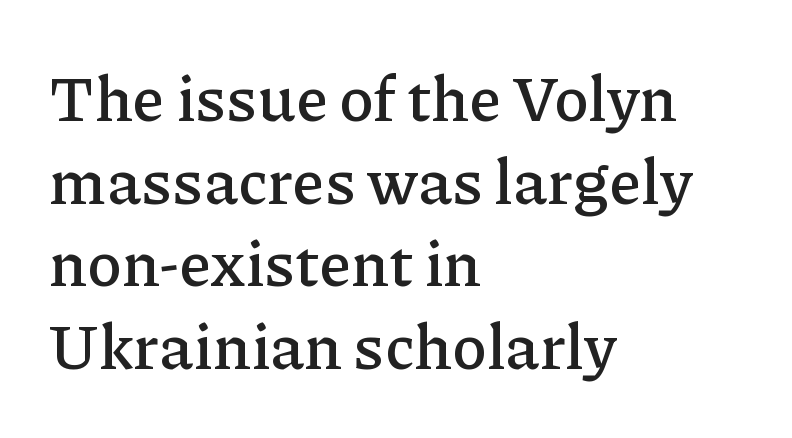
The image shows 64 px serif type, upright; set left-aligned, normal line spacing (1.29x), normal letter spacing, not underlined; low stroke contrast and a medium x-height.
